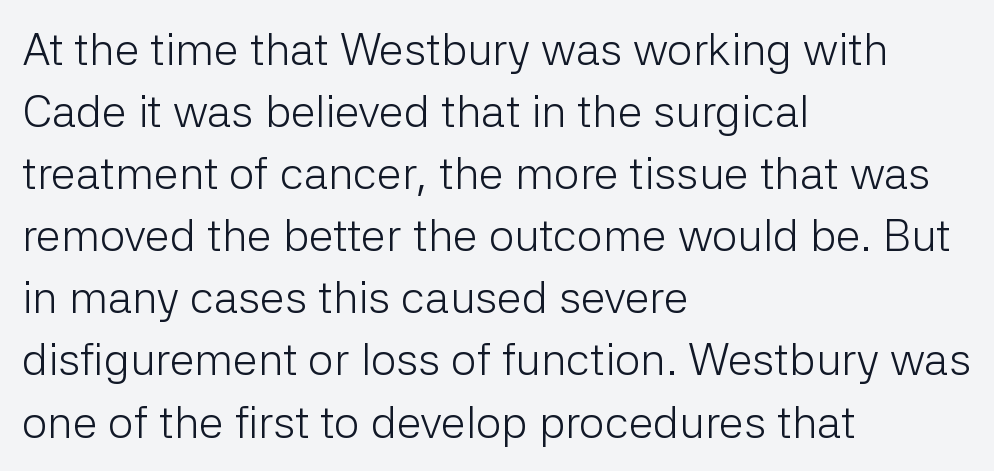
The image shows 45 px light sans-serif type, upright; set left-aligned, normal line spacing (1.38x), normal letter spacing, not underlined; low stroke contrast and a medium x-height.
